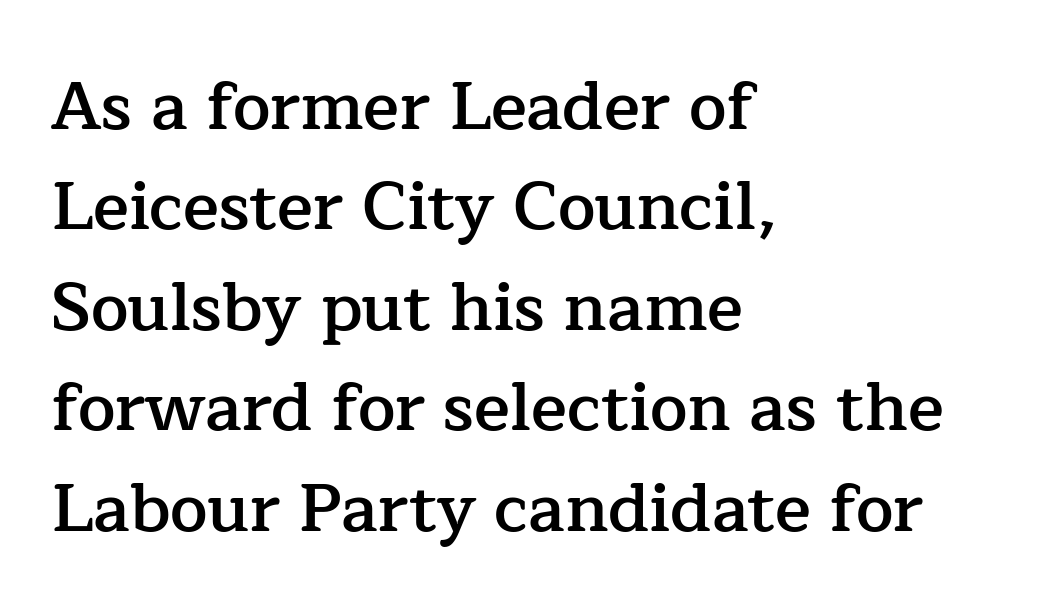
The letters carry serifs — small finishing strokes at the ends of their stems. If you drew a ruler down the left edge, every line would touch it. Horizontal bands of white between lines are of average thickness. Think of a printed novel: that variable character pitch is what you see here. Look at the tracking — it's just the regular setting, nothing added. These lines carry some extra weight — a demibold, not a full bold.
